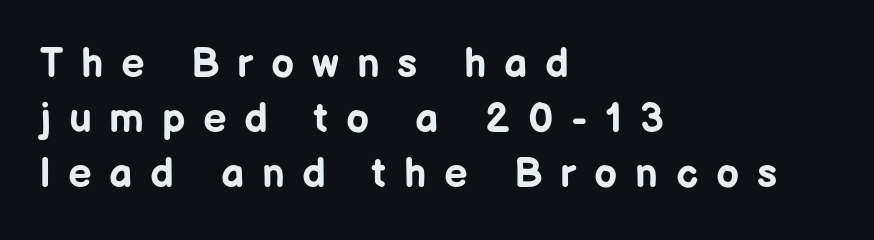
Students, this is bold: see how much ink each stroke carries. Ascenders rise straight up at ninety degrees. In terms of letterspacing, this is a distinctly airy, spread setting. Is this a sans? Yes — the strokes have no serifs. This rendering uses left alignment, leaving the right contour irregular.
